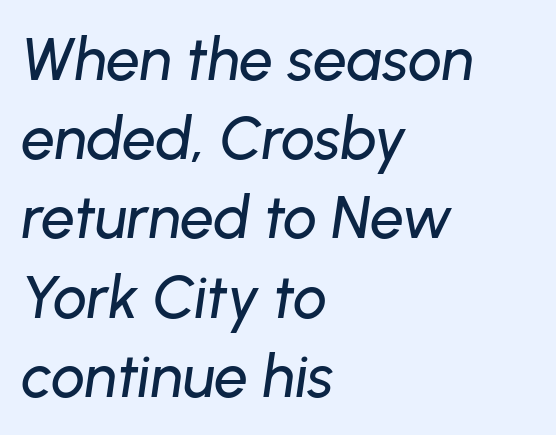
How are the letters spaced? Ordinarily, with no added tracking. One-word summary of the alignment: left. A typesetter would call this proportional, since set widths differ per character. Slanted lettering throughout. Leading: standard.
